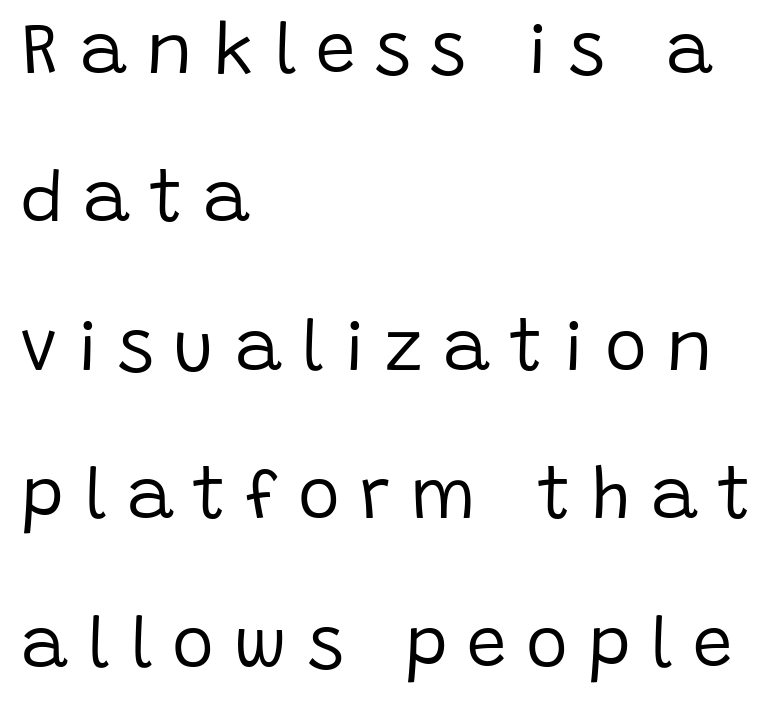
Display-style spreading of the glyphs; the letterfit is very open. Think of a printed novel: that variable character pitch is what you see here. The weight tops out at a normal text grade. The paragraph has a hard left edge and a soft right edge. The passage shown is typeset with a sans-serif family. A roman cut, with each character standing at attention.
